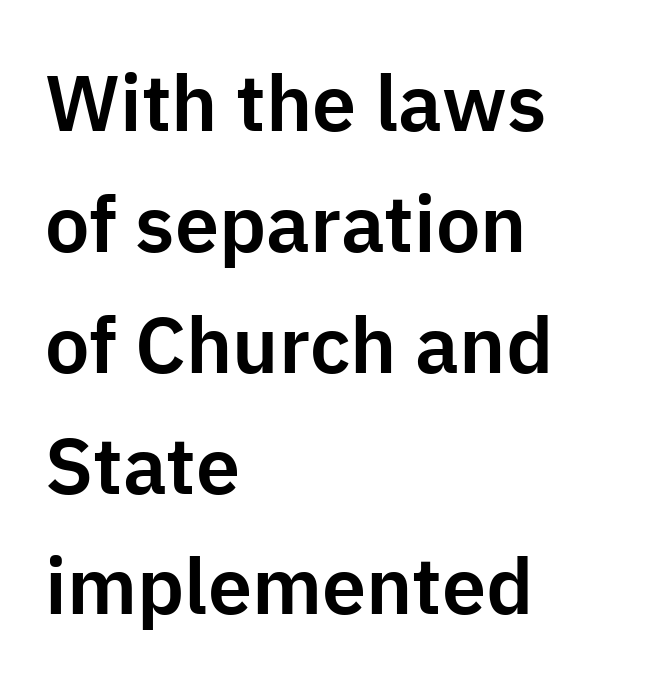
The image shows 79 px sans-serif type, upright; set left-aligned, normal line spacing (1.53x), normal letter spacing, not underlined; low stroke contrast and a medium x-height.
